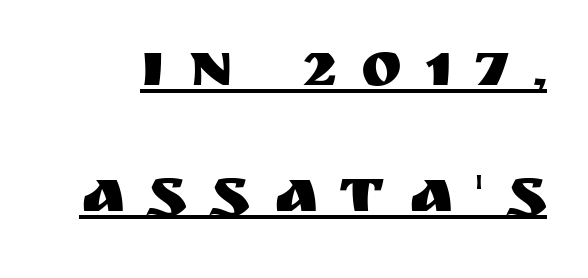
The lettering stays uniformly vertical, giving the passage a roman look. Classification — sans serif. One glance says open: line gaps are wider than usual. Descenders here cross a horizontal rule under the line.
